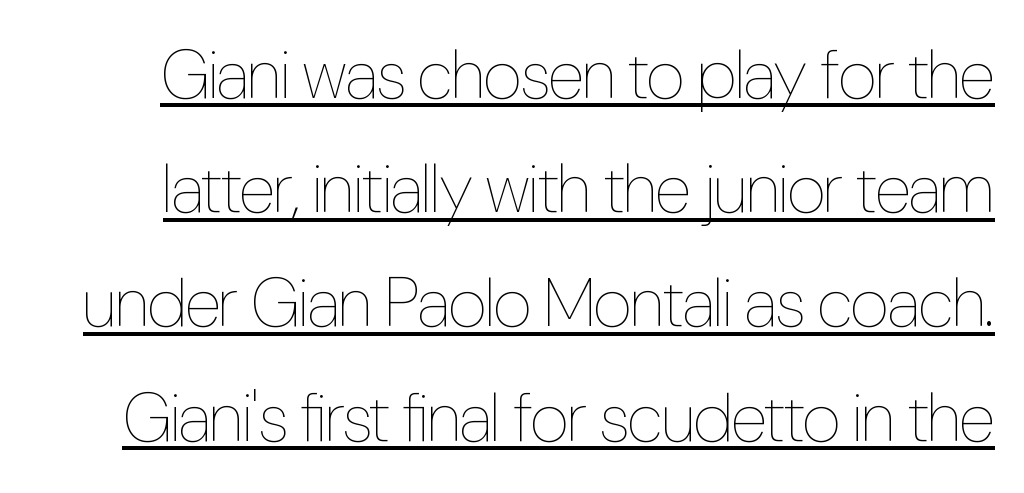
Note the varied advance widths — an 'i' is clearly narrower than an 'm'. Honestly, the letter spacing is just normal — you wouldn't notice it. Heft: none added — not bold. Interline gaps are of average width in this sample. Honestly, the underline is the first thing you notice here.
